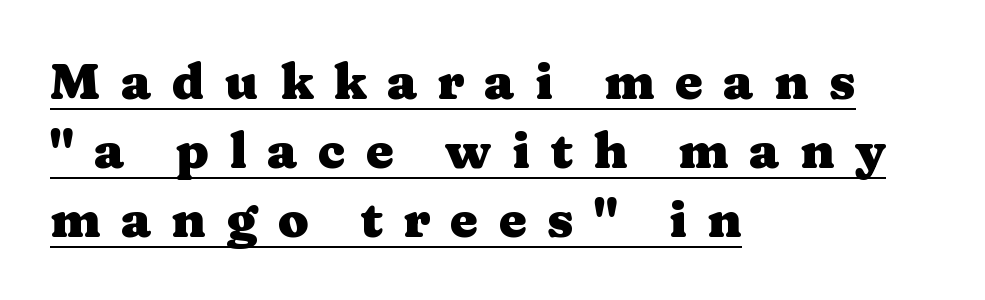
Q: Is the text bold? A: Yes.
Q: Is the text italic (slanted)? A: No, it is upright.
Q: Is the typeface a serif or a sans-serif typeface? A: Serif.
Q: Is the text underlined? A: Yes.
Q: How is the paragraph aligned? A: Left-aligned.
Q: Is the spacing between letters normal or unusually wide? A: Unusually wide.
Q: Is the spacing between lines tight, normal or loose? A: Normal.
Q: Width (condensed, normal, or wide)? A: Wide.
Q: Stroke contrast? A: Medium.
Q: x-height? A: Medium.
Q: Monospaced? A: No.
